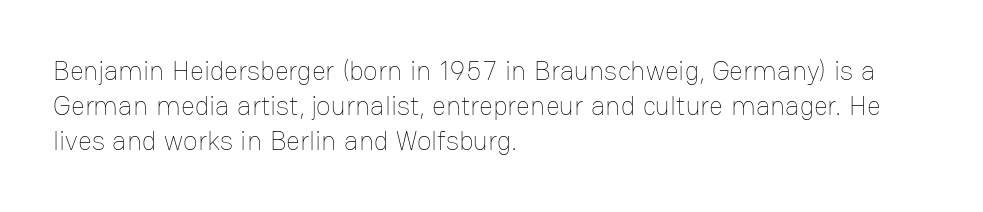
The image shows 27 px text type, upright; set left-aligned, normal line spacing (1.3x), normal letter spacing, not underlined.
